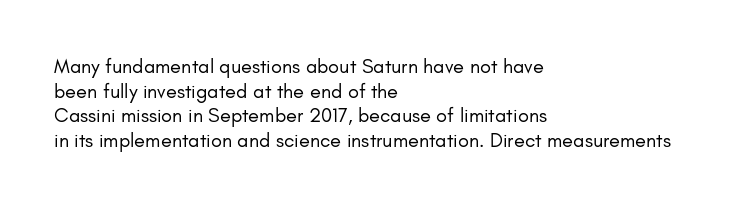
Casual observation: everything's shoved over to the left. This is not heavy type; no bold has been used. Italic? Not at all — the glyphs are vertical. The space beneath each line is pristine and unruled. No extra tracking has been applied to these lines.
